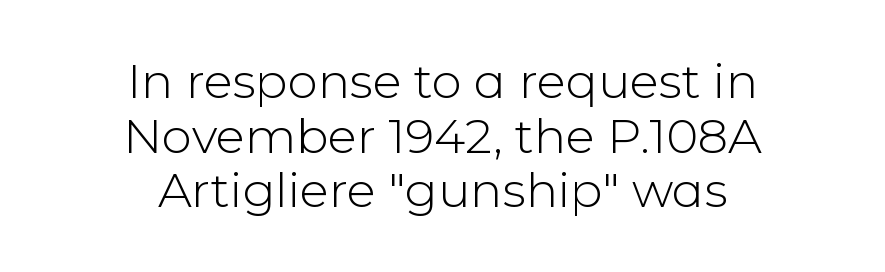
{"serif": "no", "italic": "no", "bold": "no", "weight": "light", "width": "normal", "stroke_contrast": "low", "x_height": "medium", "monospaced": "no", "underline": "no", "align": "center", "line_spacing": "tight", "line_spacing_ratio": 1.14, "letter_spacing": "normal", "letter_spacing_em": 0.0, "glyph_px": 48}
